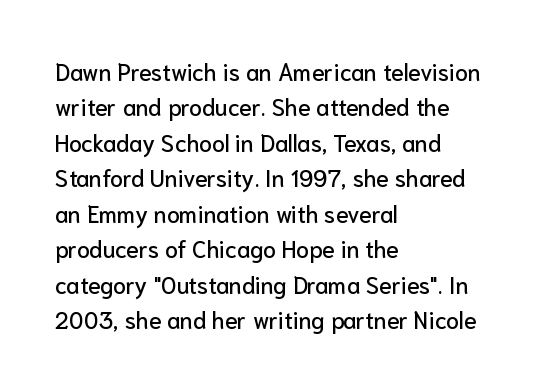
Nope, not italic — everything's standing straight. Words appear dense and cohesive because spacing is normal. The baseline area is clear. These lines sit exactly where default settings would place them. The compositor pushed each line to the left boundary.
